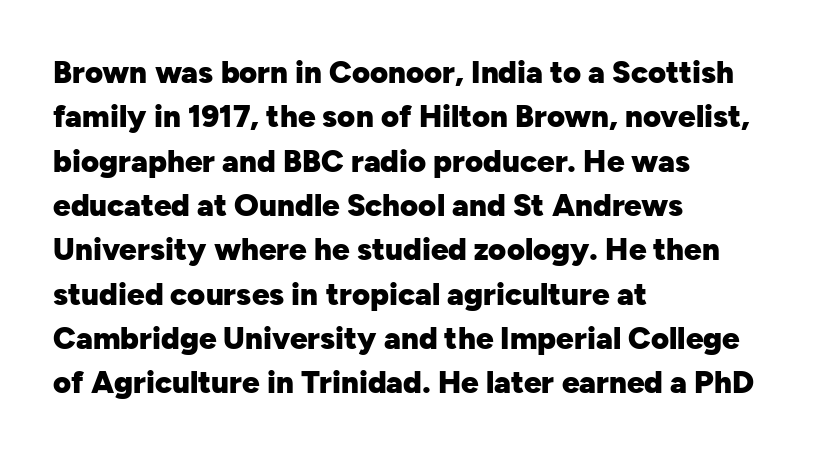
Q: Is the text bold? A: Yes.
Q: Is the text italic (slanted)? A: No, it is upright.
Q: Is the typeface a serif or a sans-serif typeface? A: Sans-serif.
Q: Is the text underlined? A: No.
Q: How is the paragraph aligned? A: Left-aligned.
Q: Is the spacing between letters normal or unusually wide? A: Normal.
Q: Is the spacing between lines tight, normal or loose? A: Normal.
Q: Width (condensed, normal, or wide)? A: Normal.
Q: Stroke contrast? A: Low.
Q: x-height? A: Medium.
Q: Monospaced? A: No.
